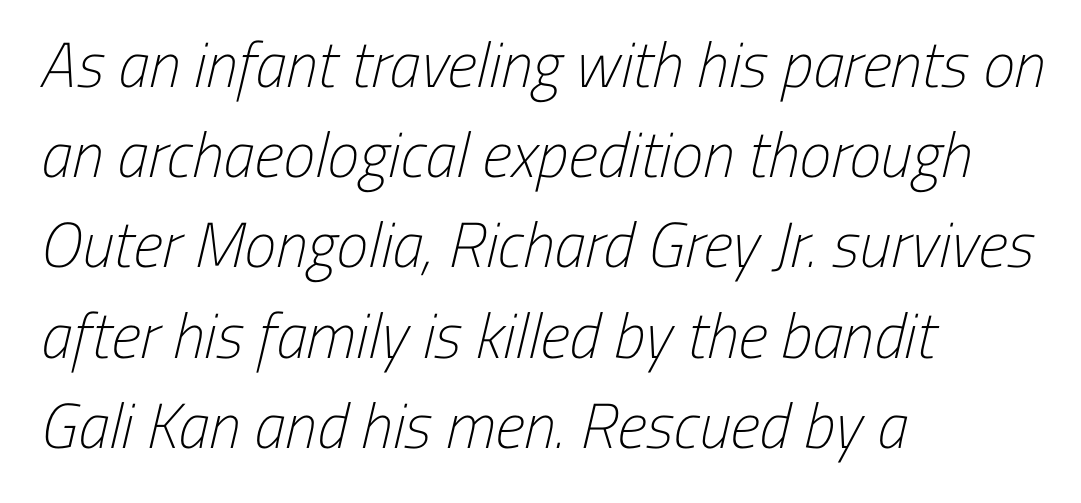
The image shows 64 px light, condensed sans-serif type; set left-aligned, normal line spacing (1.41x), normal letter spacing, not underlined; low stroke contrast and a medium x-height.
